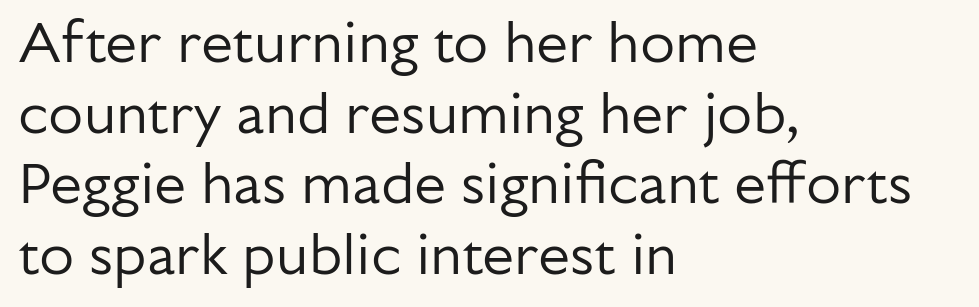
{"serif": "no", "italic": "no", "bold": "no", "weight": "regular", "width": "normal", "stroke_contrast": "low", "x_height": "medium", "monospaced": "no", "underline": "no", "align": "left", "line_spacing_ratio": 1.24, "letter_spacing": "normal", "letter_spacing_em": 0.0, "glyph_px": 57}
